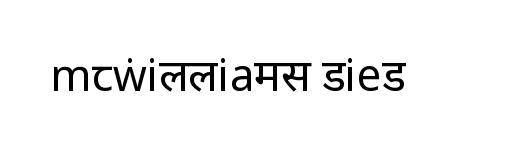
The image shows 44 px regular-weight, condensed sans-serif type, upright; set normal letter spacing, not underlined; low stroke contrast and a large x-height.
